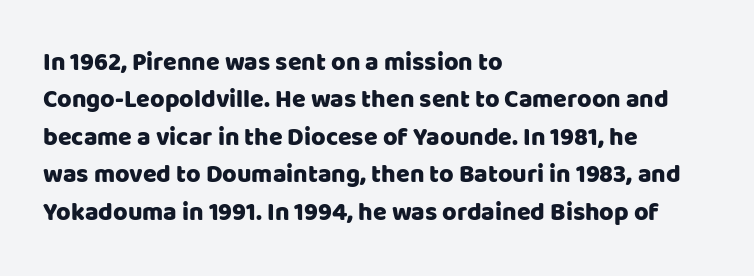
The image shows 25 px text type, upright; set left-aligned, normal line spacing (1.5x), normal letter spacing, not underlined.
